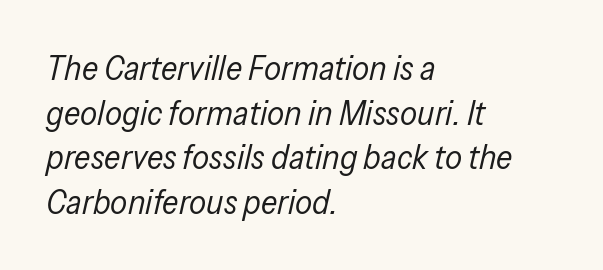
Note the varied advance widths — an 'i' is clearly narrower than an 'm'. Every row of glyphs begins at an identical x-position on the left. Lines of text with bare space underneath. Quick note: italic. No letter is thick-stroked: the sample isn't bold. In terms of letterspacing, this is plain default setting.
